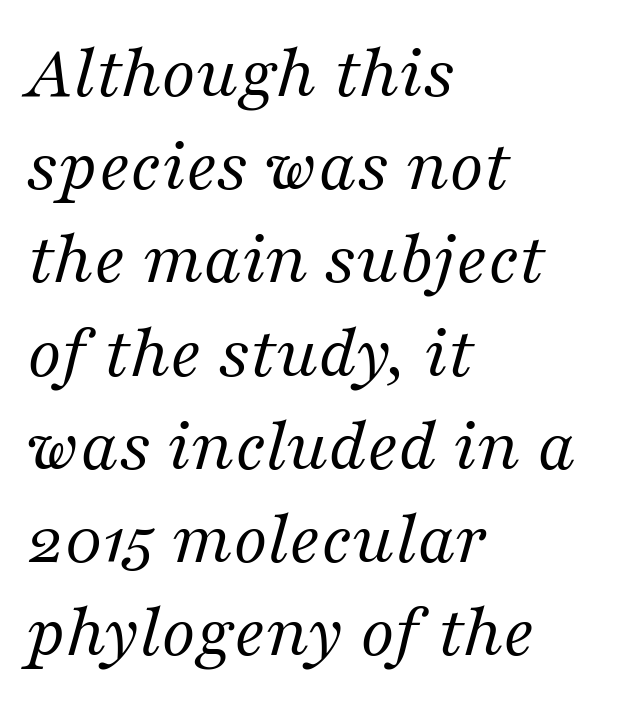
Q: Is the text bold? A: No.
Q: Is the text italic (slanted)? A: Yes, it leans right by about 16 degrees.
Q: Is the typeface a serif or a sans-serif typeface? A: Serif.
Q: Is the text underlined? A: No.
Q: How is the paragraph aligned? A: Left-aligned.
Q: Is the spacing between letters normal or unusually wide? A: Normal.
Q: Width (condensed, normal, or wide)? A: Normal.
Q: Stroke contrast? A: Medium.
Q: x-height? A: Medium.
Q: Monospaced? A: No.
